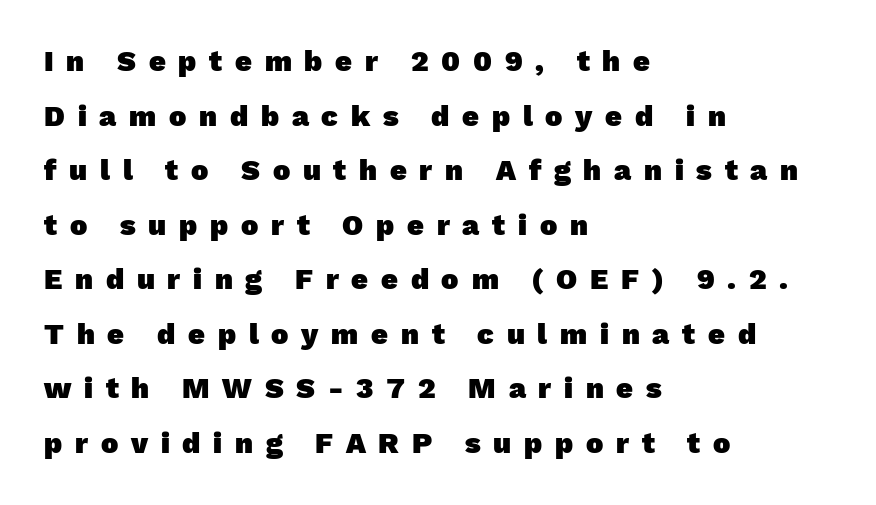
The image shows 29 px heavy sans-serif type; set left-aligned, line spacing 1.88x, unusually wide letter spacing (+0.44 em), not underlined; low stroke contrast and a medium x-height.
